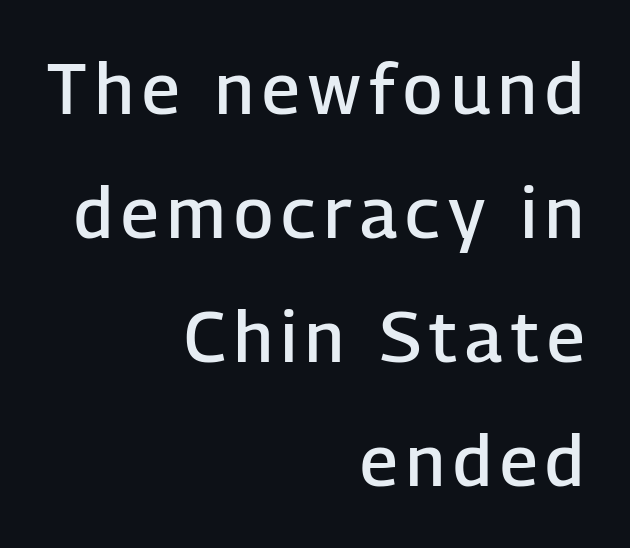
The image shows 70 px semibold sans-serif type, upright; set right-aligned, line spacing 1.77x, not underlined; low stroke contrast and a medium x-height.
